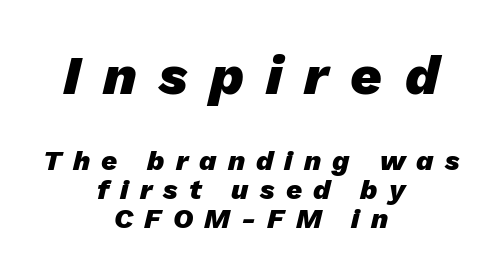
{"italic": "yes", "lean": "right", "slant_degrees": 13, "bold": "yes", "weight": "heavy", "width": "normal", "stroke_contrast": "low", "x_height": "medium", "monospaced": "no", "underline": "no", "align": "center", "line_spacing": "tight", "line_spacing_ratio": 1.04, "letter_spacing": "wide", "letter_spacing_em": 0.4, "larger_block": "first", "size_ratio": 1.96, "glyph_px": 55}
